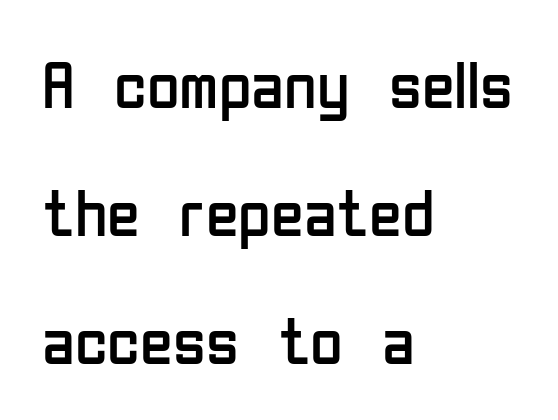
Font category for this specimen: sans-serif. Varying glyph widths throughout — classic text-font behaviour. Heft: none added — not bold. Letter spacing: default.
